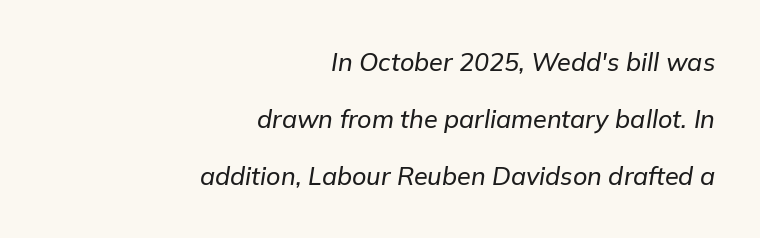
{"italic": "yes", "lean": "right", "slant_degrees": 9, "underline": "no", "align": "right", "line_spacing": "loose", "line_spacing_ratio": 2.29, "letter_spacing": "normal", "letter_spacing_em": 0.0, "glyph_px": 25}
